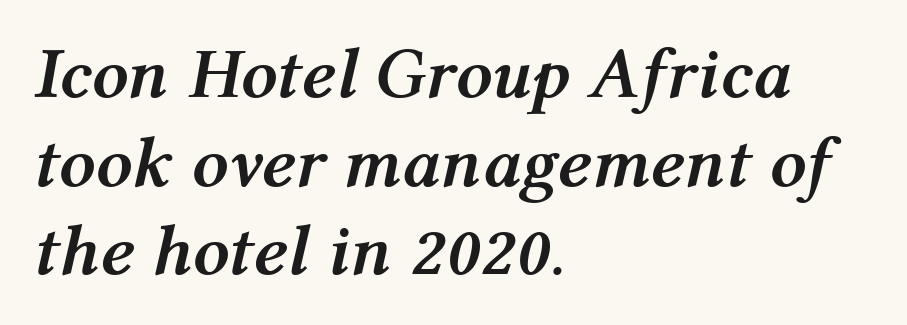
Q: Is the text bold? A: Yes.
Q: Is the text italic (slanted)? A: Yes, it leans right by about 12 degrees.
Q: Is the text underlined? A: No.
Q: How is the paragraph aligned? A: Left-aligned.
Q: Is the spacing between letters normal or unusually wide? A: Normal.
Q: Width (condensed, normal, or wide)? A: Normal.
Q: Stroke contrast? A: Medium.
Q: x-height? A: Medium.
Q: Monospaced? A: No.
